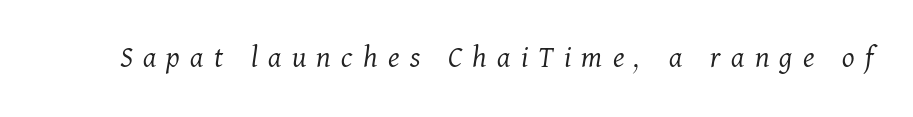
Ink coverage per letter is moderate at most. The strip under each line holds only bare page. This sample uses a serif face. Emphasis-style slanted type is in use. What stands out about the letter spacing? Its width — letters are far apart.
